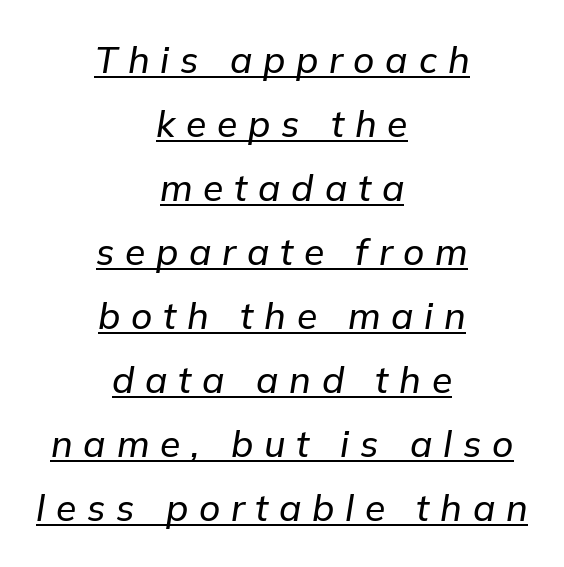
The sample's only ornament is a line tracing under the words. When letters slant like this, we call the style italic. Loose tracking; the words dissolve into strings of separated letters. The paragraph has two soft edges and a firm central axis. Note the varied advance widths — an 'i' is clearly narrower than an 'm'.
